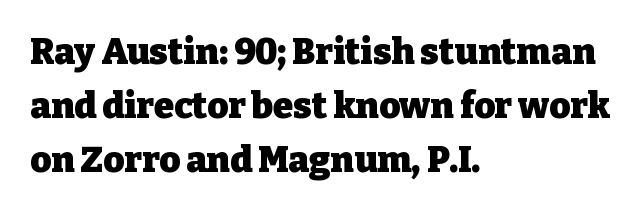
The lettering stays uniformly vertical, giving the passage a roman look. The letters are bold, with thick, heavy strokes. Leftover space on each line is placed entirely after the last word. The passage shown has conventional tracking throughout. The space beneath each line is pristine and unruled. Do the characters align in a grid? No, the font is proportional.
